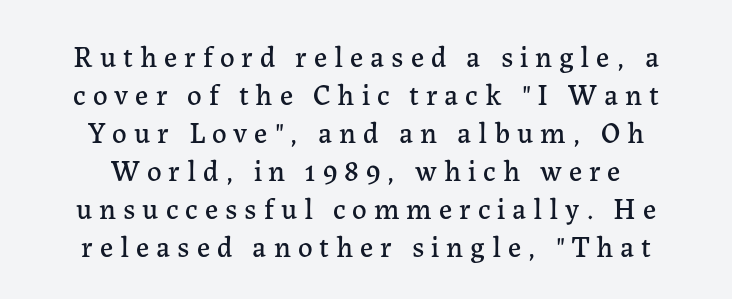
The image shows 29 px serif type, upright; set centered, normal line spacing (1.31x), unusually wide letter spacing (+0.24 em), not underlined; low stroke contrast and a medium x-height.
